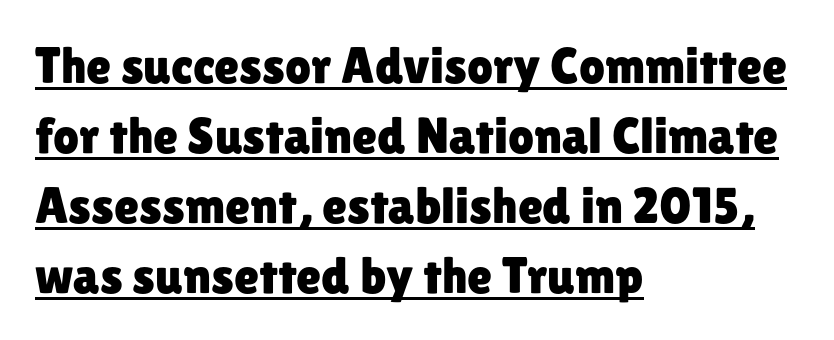
The image shows 51 px sans-serif type, upright; set left-aligned, normal line spacing (1.37x), normal letter spacing, underlined; low stroke contrast and a medium x-height.
